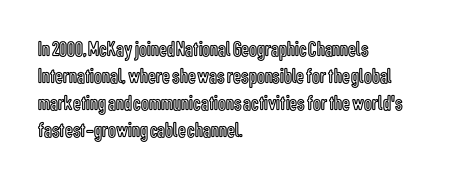
Is the block centered? No — it sits flush against the left margin. Beneath every word, the page is bare. What stands out about the letter spacing? Nothing — it is the standard amount. The lettering stays uniformly vertical, giving the passage a roman look.
